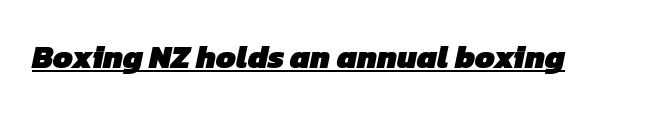
Q: Is the text bold? A: Yes.
Q: Is the typeface a serif or a sans-serif typeface? A: Sans-serif.
Q: Is the text underlined? A: Yes.
Q: Is the spacing between letters normal or unusually wide? A: Normal.
Q: Width (condensed, normal, or wide)? A: Normal.
Q: Stroke contrast? A: Low.
Q: x-height? A: Medium.
Q: Monospaced? A: No.
